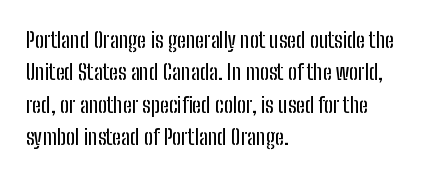
{"italic": "no", "underline": "no", "align": "left", "line_spacing": "normal", "line_spacing_ratio": 1.47, "letter_spacing": "normal", "letter_spacing_em": 0.0, "glyph_px": 22}
